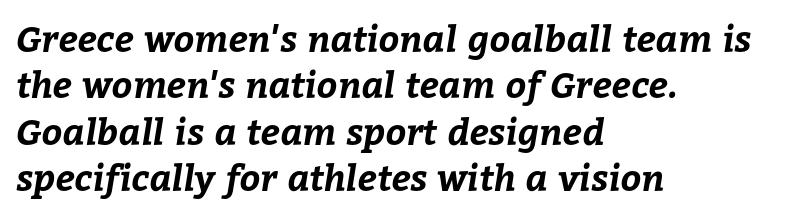
{"bold": "yes", "weight": "bold", "width": "normal", "stroke_contrast": "low", "x_height": "medium", "monospaced": "no", "underline": "no", "align": "left", "line_spacing": "normal", "line_spacing_ratio": 1.29, "letter_spacing": "normal", "letter_spacing_em": 0.0, "glyph_px": 36}
